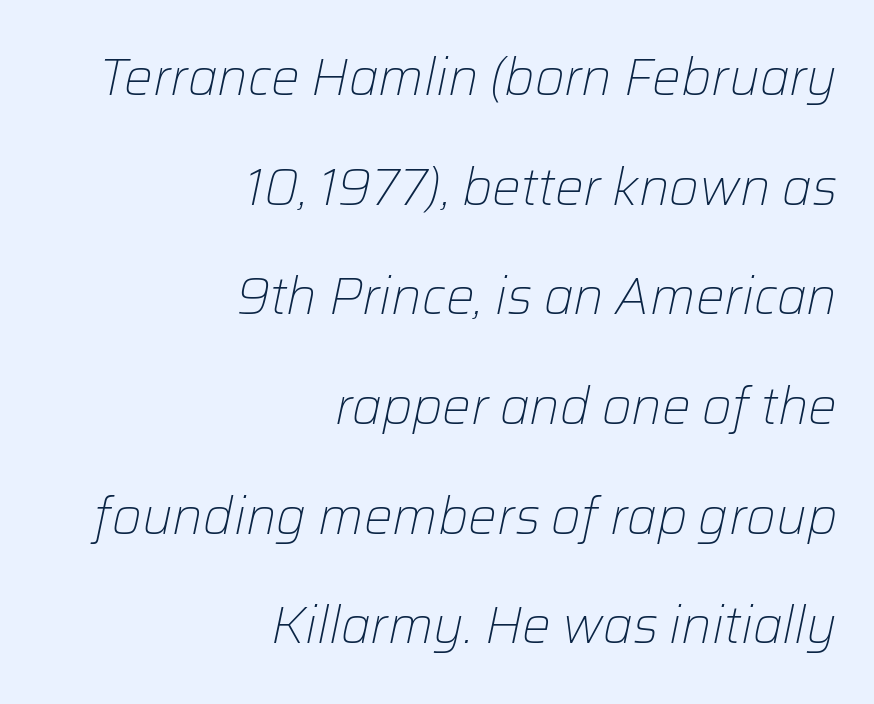
Horizontally, the lines are justified to the trailing edge only. A clean baseline with only descenders dipping below it. The face used here is proportionally spaced, like ordinary book or web type. Interline gaps are noticeably wide in this sample.
